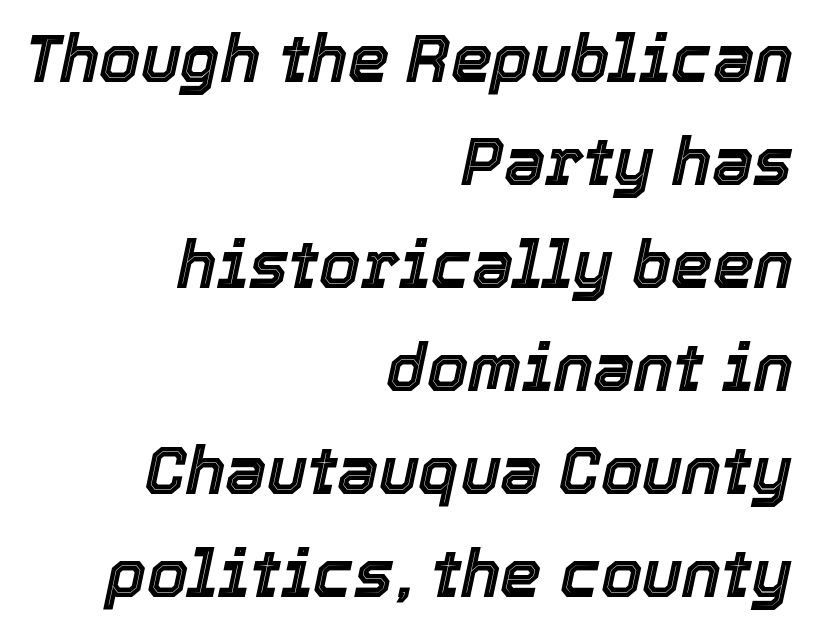
The zone under the glyphs is completely vacant. Posture: slanted. A typesetter would call this zero additional tracking. A typesetter would call this proportional, since set widths differ per character. One-word summary of the alignment: right. The designer left line spacing at the default.
